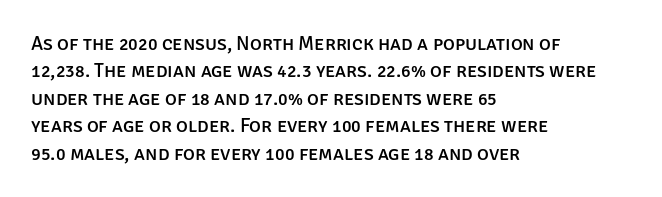
Q: Is the text italic (slanted)? A: No, it is upright.
Q: Is the text underlined? A: No.
Q: How is the paragraph aligned? A: Left-aligned.
Q: Is the spacing between letters normal or unusually wide? A: Normal.
Q: Is the spacing between lines tight, normal or loose? A: Normal.
